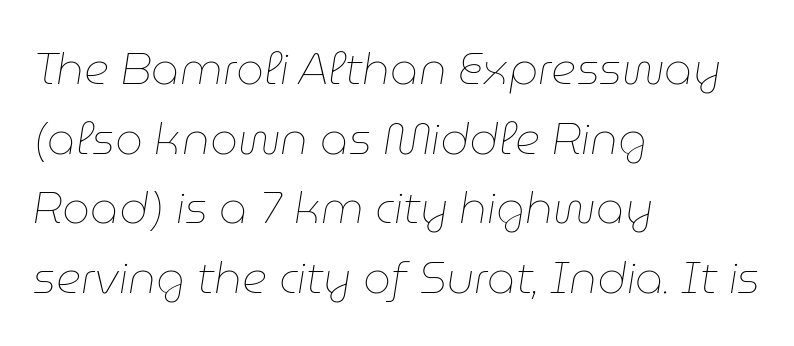
The image shows 44 px thin type, italic (leaning right); set left-aligned, normal line spacing (1.58x), normal letter spacing, not underlined; low stroke contrast and a medium x-height.
